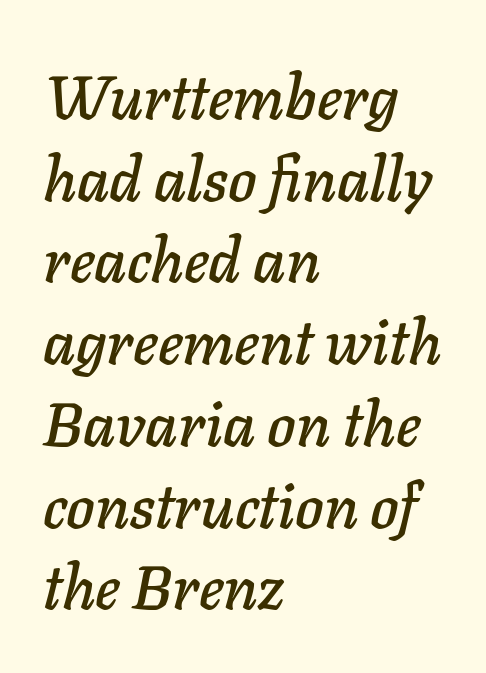
{"italic": "yes", "lean": "right", "slant_degrees": 11, "width": "normal", "stroke_contrast": "low", "x_height": "medium", "monospaced": "no", "underline": "no", "align": "left", "line_spacing": "normal", "line_spacing_ratio": 1.34, "letter_spacing": "normal", "letter_spacing_em": 0.0, "glyph_px": 61}
